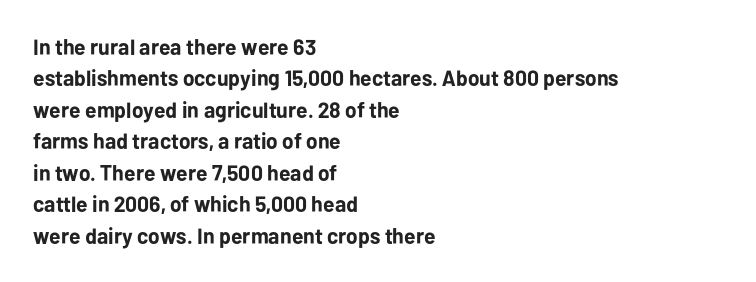
The image shows 22 px bold type, upright; set left-aligned, normal line spacing (1.43x), normal letter spacing, not underlined.
